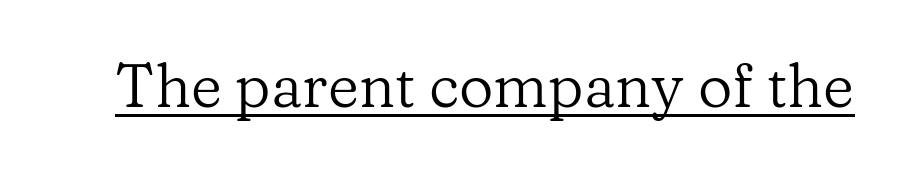
The rendering keeps characters at their native spacing. A serif font was chosen for this passage. Does a line run under the words? Yes, clearly. The letters advance in unequal steps, a hallmark of proportional type. No extra ink here — the face is not bold.
